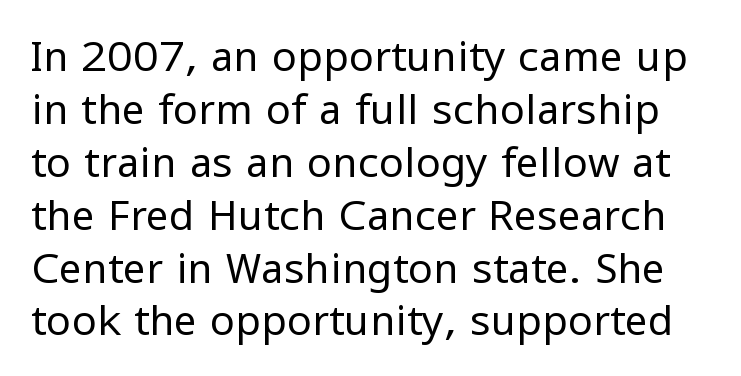
The text was rendered using a sans face with plain stroke endings. The passage shown is typed in a proportional face where columns would drift. The space directly below the letters is spotless. You could call the tracking neutral — neither tight nor loose. On a weight scale, this lands at 450 or below. The axis of the letterforms is exactly vertical.
